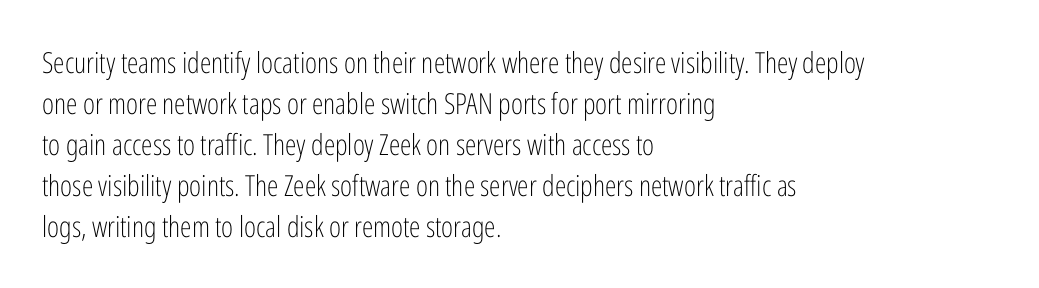
The horizontal fit of the characters is conventional and even. The letters stand upright; this is a roman face. This reads as an unemphasized weight, regular at the heaviest. In terms of letterform style, serifs are entirely absent. Reading down the block, your eye returns to a fixed left position each line.
